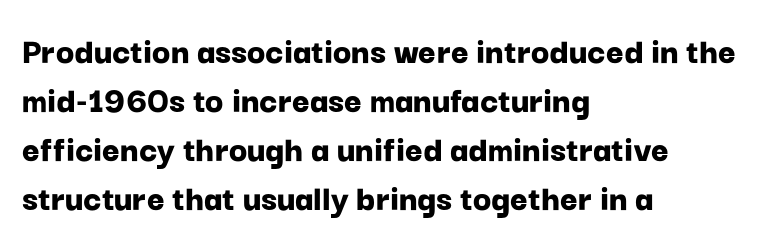
The letters stand upright; this is a roman face. These lines stack with their left ends in a neat column. Reading down the column, the eye jumps a familiar distance to each next line. A typesetter would call this proportional, since set widths differ per character.
